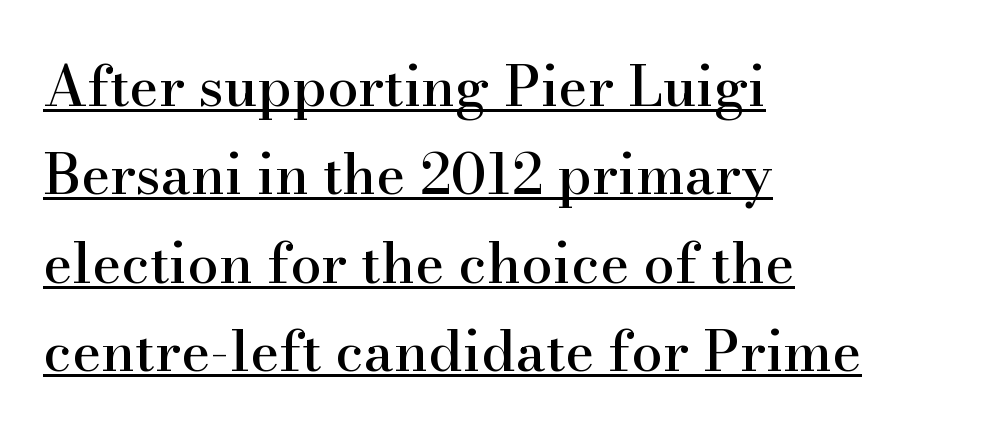
The image shows 56 px serif type, upright; set left-aligned, normal line spacing (1.58x), normal letter spacing, underlined; high stroke contrast and a small x-height.
